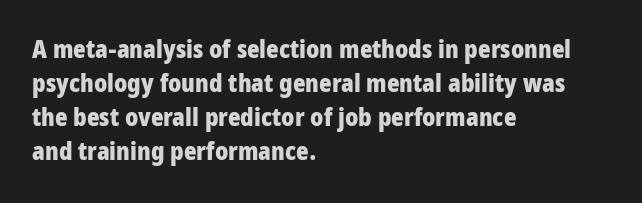
Q: Is the text bold? A: Yes.
Q: Is the text italic (slanted)? A: No, it is upright.
Q: Is the text underlined? A: No.
Q: How is the paragraph aligned? A: Left-aligned.
Q: Is the spacing between letters normal or unusually wide? A: Normal.
Q: Is the spacing between lines tight, normal or loose? A: Normal.
